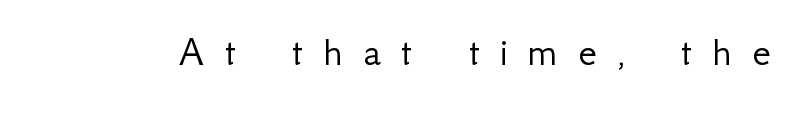
{"serif": "no", "italic": "no", "bold": "no", "weight": "light", "width": "normal", "stroke_contrast": "low", "x_height": "small", "monospaced": "no", "underline": "no", "letter_spacing": "wide", "letter_spacing_em": 0.46, "glyph_px": 43}
